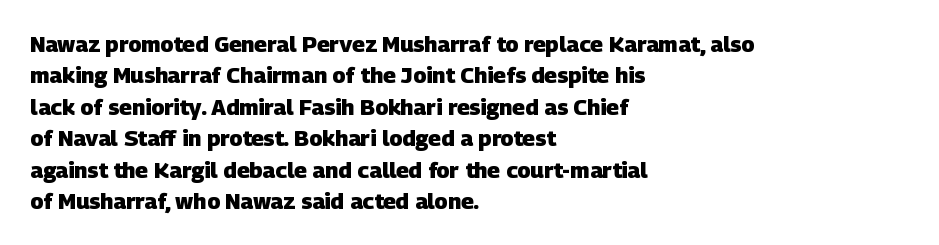
Students, this is bold: see how much ink each stroke carries. A typesetter would call this leading conventional body-copy spacing. A classic flush-left, rag-right setting is used for this passage. Does extra space separate the letters? No, they use regular spacing.
